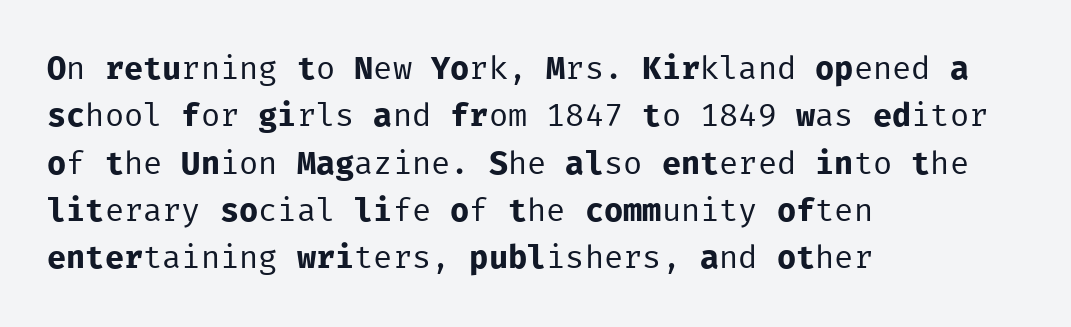
Q: Is the text bold? A: No.
Q: Is the text italic (slanted)? A: No, it is upright.
Q: Is the typeface a serif or a sans-serif typeface? A: Sans-serif.
Q: Is the text underlined? A: No.
Q: How is the paragraph aligned? A: Left-aligned.
Q: Is the spacing between letters normal or unusually wide? A: Normal.
Q: Is the spacing between lines tight, normal or loose? A: Normal.
Q: Width (condensed, normal, or wide)? A: Normal.
Q: Stroke contrast? A: Low.
Q: x-height? A: Medium.
Q: Monospaced? A: Yes.
